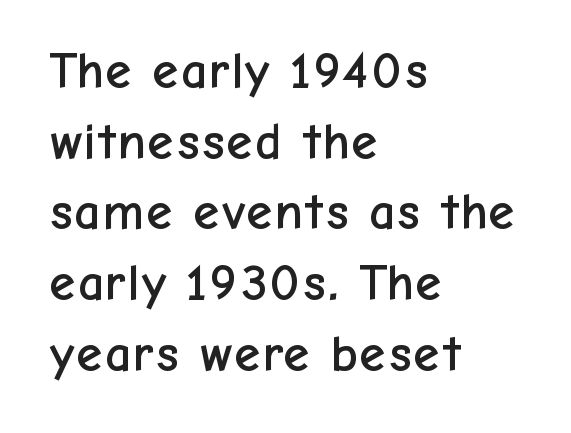
Q: Is the text italic (slanted)? A: No, it is upright.
Q: Is the typeface a serif or a sans-serif typeface? A: Sans-serif.
Q: Is the text underlined? A: No.
Q: How is the paragraph aligned? A: Left-aligned.
Q: Is the spacing between letters normal or unusually wide? A: Normal.
Q: Is the spacing between lines tight, normal or loose? A: Normal.
Q: Width (condensed, normal, or wide)? A: Normal.
Q: Stroke contrast? A: Low.
Q: x-height? A: Medium.
Q: Monospaced? A: No.
